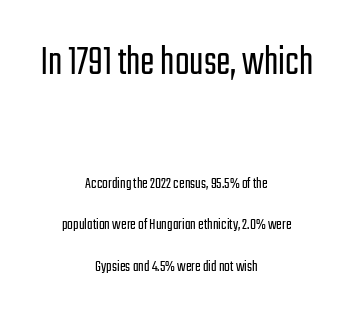
{"serif": "no", "italic": "no", "bold": "no", "weight": "light", "width": "condensed", "stroke_contrast": "low", "x_height": "medium", "monospaced": "no", "underline": "no", "align": "center", "line_spacing": "loose", "line_spacing_ratio": 2.43, "letter_spacing": "normal", "letter_spacing_em": 0.0, "larger_block": "first", "size_ratio": 2.53, "glyph_px": 43}
